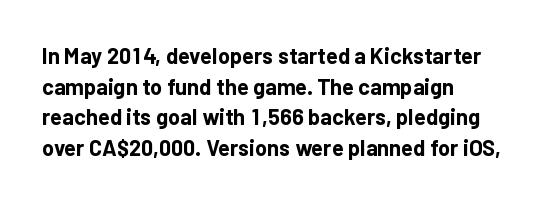
If you drew a line through each stem, it would be perfectly vertical. A normal amount of white space separates one row of letters from the next. Unmarked baselines from the first word to the last. Pretty heavy lettering here — definitely bold. The paragraph has a hard left edge and a soft right edge. These lines keep a tight, regular rhythm from letter to letter.
